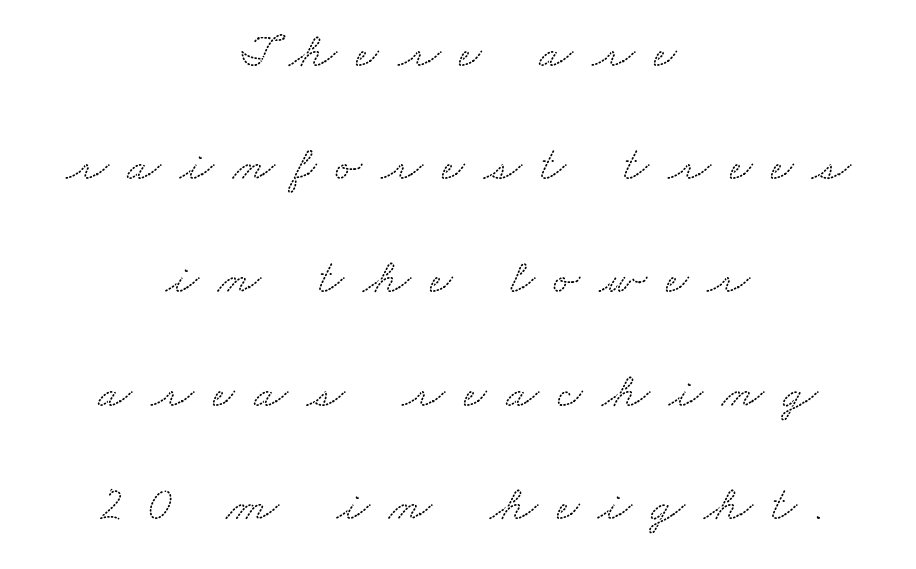
One glance says open: line gaps are wider than usual. Letters rest on an invisible, unmarked baseline. These lines are rendered in a variable-pitch font. Alignment: centered.
